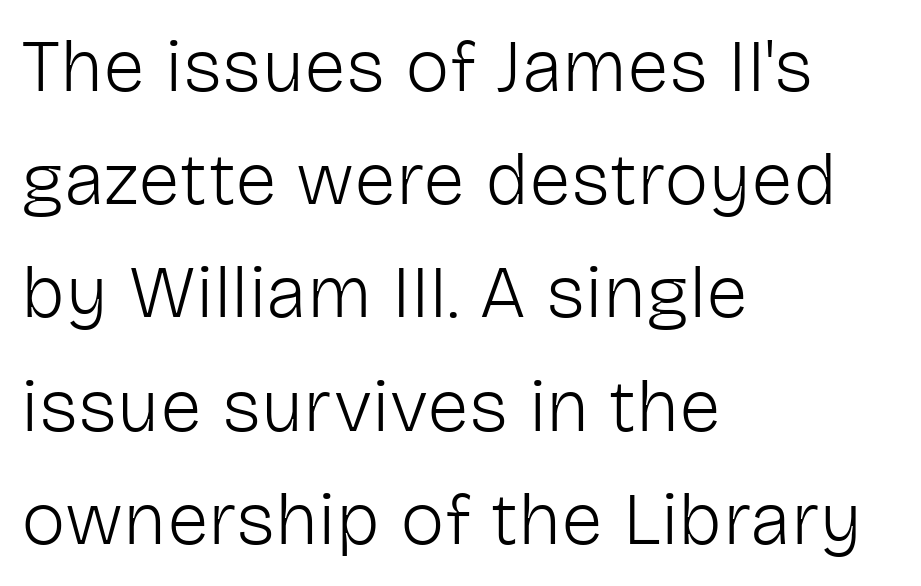
Default kerning and tracking; the words read as compact shapes. Notice how the passage keeps a crisp vertical edge on the left only. The specimen reads as upright at a glance. The font sits on the lighter half of the weight spectrum, regular included. Any mark beneath the type? The region is blank. These lines are composed in type without serifs.
